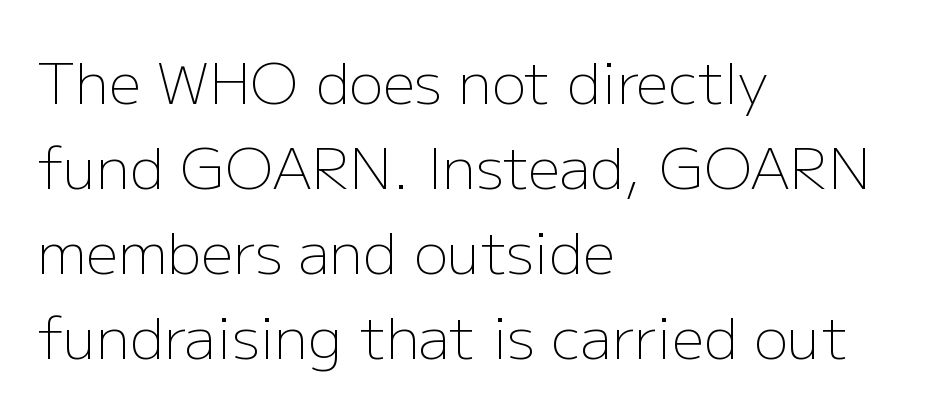
The image shows 57 px light sans-serif type, upright; set left-aligned, normal line spacing (1.49x), normal letter spacing, not underlined; low stroke contrast and a medium x-height.
